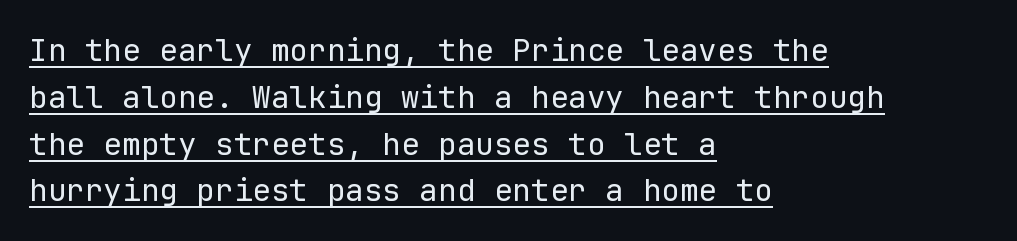
The image shows 31 px regular-weight sans-serif type, upright, monospaced; set left-aligned, normal line spacing (1.51x), normal letter spacing, underlined; low stroke contrast and a medium x-height.
